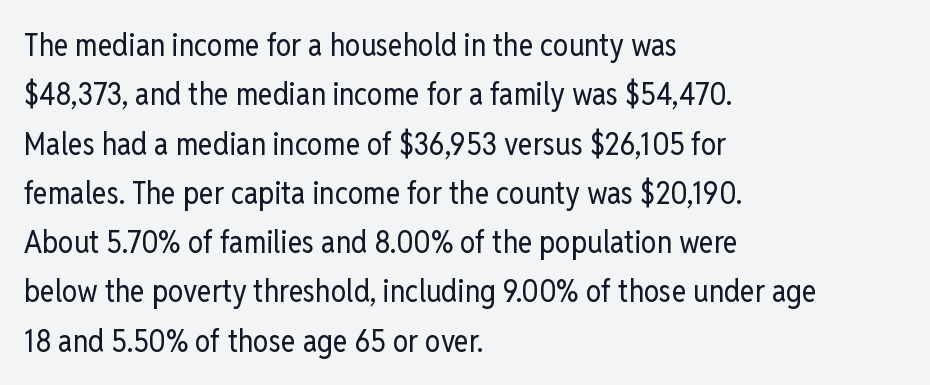
Casual observation: everything's shoved over to the left. No chunkiness to these letters — they're not bold. The face used here is proportionally spaced, like ordinary book or web type. Descenders are the only things crossing below the line. Unlike italic type, these characters show no tilt at all. How are the letters spaced? Ordinarily, with no added tracking.
